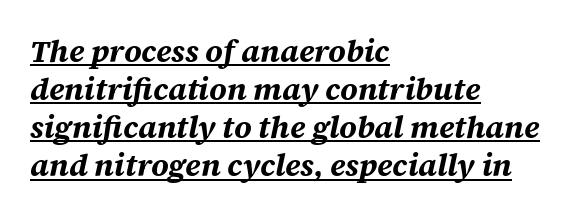
Q: Is the text bold? A: Yes.
Q: Is the text italic (slanted)? A: Yes, it leans right by about 12 degrees.
Q: Is the text underlined? A: Yes.
Q: How is the paragraph aligned? A: Left-aligned.
Q: Is the spacing between letters normal or unusually wide? A: Normal.
Q: Width (condensed, normal, or wide)? A: Normal.
Q: Stroke contrast? A: Medium.
Q: x-height? A: Large.
Q: Monospaced? A: No.
